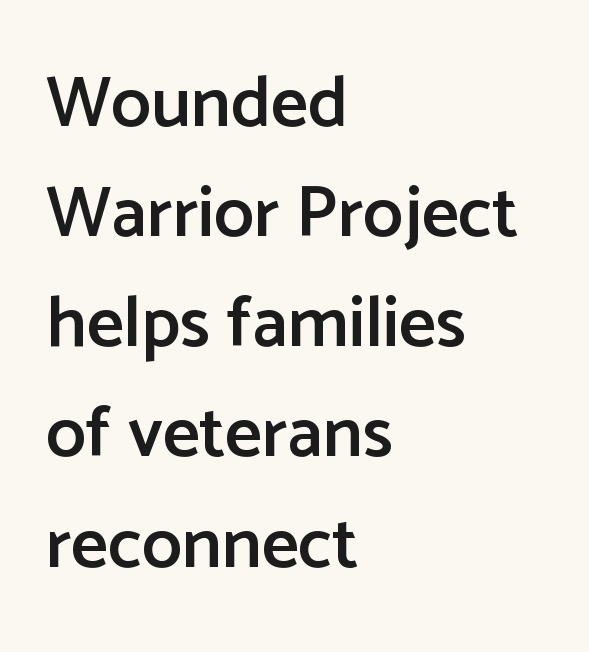
{"serif": "no", "italic": "no", "bold": "semi", "weight": "semibold", "width": "normal", "stroke_contrast": "low", "x_height": "medium", "monospaced": "no", "underline": "no", "align": "left", "line_spacing": "normal", "line_spacing_ratio": 1.53, "letter_spacing": "normal", "letter_spacing_em": 0.0, "glyph_px": 72}
